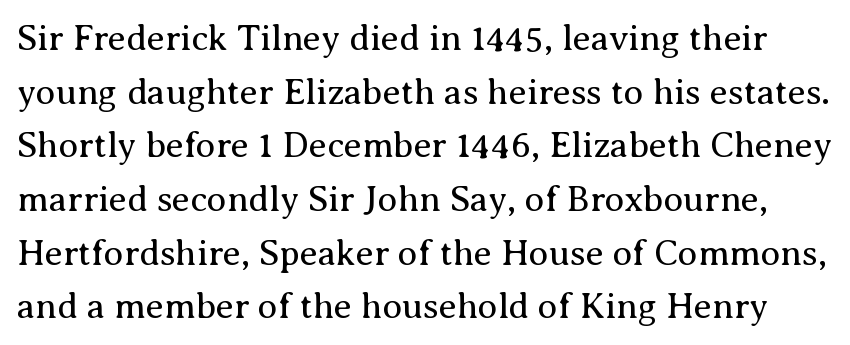
Here the designer chose a conventional face with non-uniform glyph widths. Vertical spacing — default. Notice how the stems are strictly vertical — no italics here. The font is comparable to plain body text, perhaps lighter.
